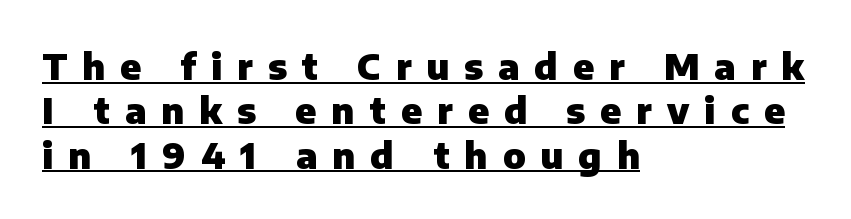
Each glyph is drawn with heavy, bold strokes. Each letter's strokes conclude bluntly, with no projecting serifs. The setting favours the left margin, as ordinary paragraphs usually do. Tall strokes in this sample are plumb rather than angled. The letters advance in unequal steps, a hallmark of proportional type.
